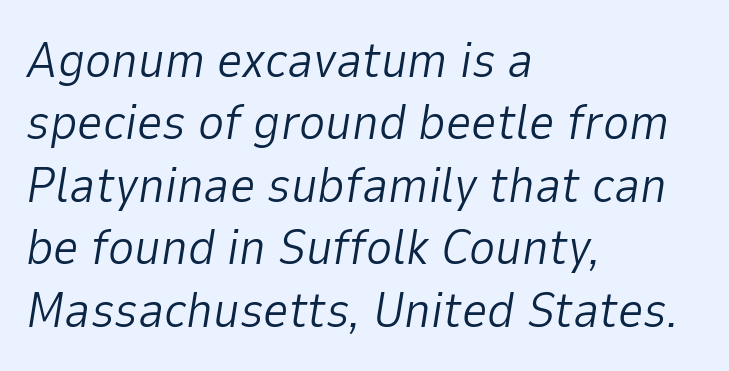
Q: Is the text bold? A: No.
Q: Is the text italic (slanted)? A: Yes, it leans right by about 9 degrees.
Q: Is the text underlined? A: No.
Q: How is the paragraph aligned? A: Left-aligned.
Q: Is the spacing between letters normal or unusually wide? A: Normal.
Q: Is the spacing between lines tight, normal or loose? A: Normal.
Q: Width (condensed, normal, or wide)? A: Normal.
Q: Stroke contrast? A: Low.
Q: x-height? A: Medium.
Q: Monospaced? A: No.
